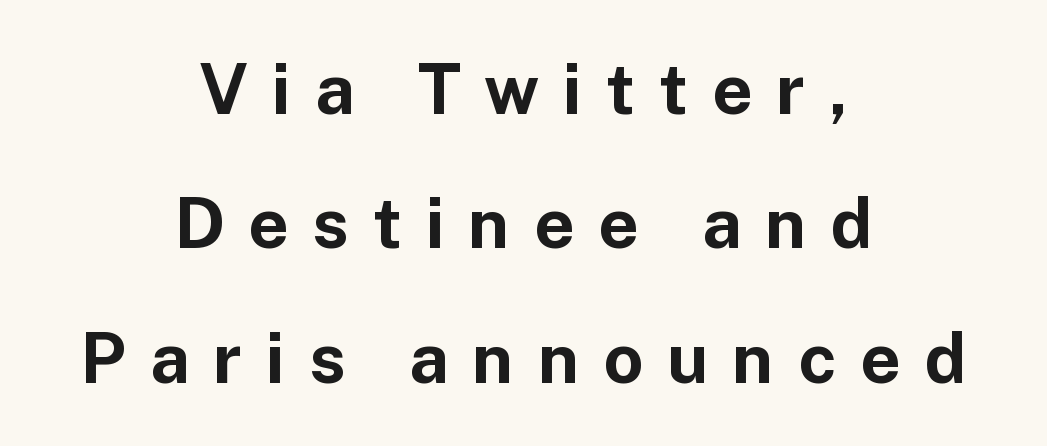
The typography opts for an upright posture over an oblique one. Nothing sits at the stroke ends, so this counts as sans-serif. Heft: maximum for text — a bold. The gap between lines stays unmarked.
